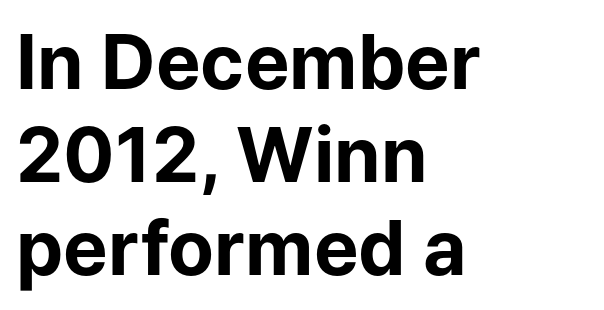
Q: Is the text bold? A: Yes.
Q: Is the text italic (slanted)? A: No, it is upright.
Q: Is the typeface a serif or a sans-serif typeface? A: Sans-serif.
Q: Is the text underlined? A: No.
Q: How is the paragraph aligned? A: Left-aligned.
Q: Is the spacing between letters normal or unusually wide? A: Normal.
Q: Width (condensed, normal, or wide)? A: Normal.
Q: Stroke contrast? A: Low.
Q: x-height? A: Medium.
Q: Monospaced? A: No.
